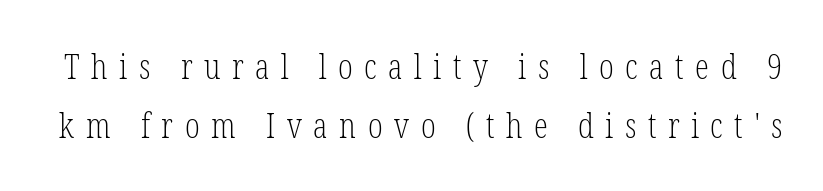
Q: Is the text bold? A: No.
Q: Is the text italic (slanted)? A: No, it is upright.
Q: Is the typeface a serif or a sans-serif typeface? A: Serif.
Q: Is the text underlined? A: No.
Q: Is the spacing between letters normal or unusually wide? A: Unusually wide.
Q: Is the spacing between lines tight, normal or loose? A: Normal.
Q: Width (condensed, normal, or wide)? A: Condensed.
Q: Stroke contrast? A: Low.
Q: x-height? A: Medium.
Q: Monospaced? A: No.
